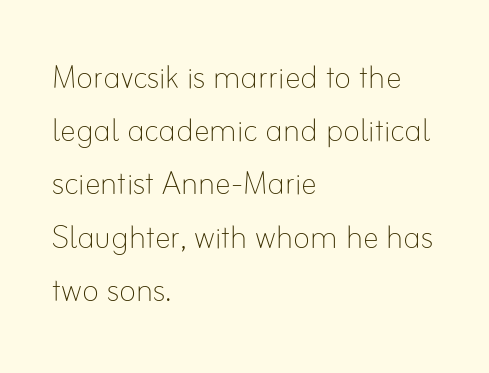
Tracking value appears to be zero — textbook default spacing. A typesetter would call this proportional, since set widths differ per character. This sample keeps an unexceptional amount of space between lines. Weight: not bold — regular or lighter. Each row of text sits above clean, open space.
